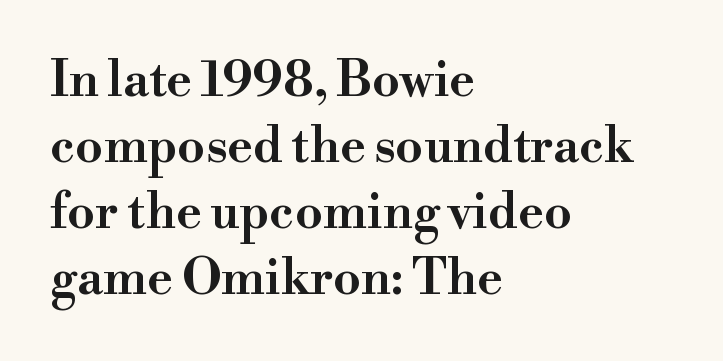
Q: Is the text italic (slanted)? A: No, it is upright.
Q: Is the typeface a serif or a sans-serif typeface? A: Serif.
Q: Is the text underlined? A: No.
Q: How is the paragraph aligned? A: Left-aligned.
Q: Is the spacing between letters normal or unusually wide? A: Normal.
Q: Is the spacing between lines tight, normal or loose? A: Normal.
Q: Width (condensed, normal, or wide)? A: Wide.
Q: Stroke contrast? A: High.
Q: x-height? A: Small.
Q: Monospaced? A: No.
